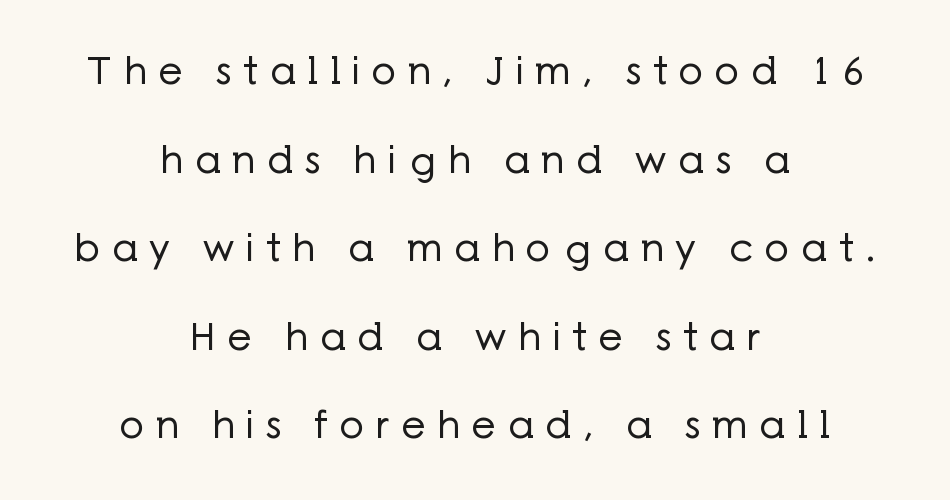
{"serif": "no", "italic": "no", "bold": "no", "weight": "regular", "width": "normal", "stroke_contrast": "low", "x_height": "medium", "monospaced": "no", "underline": "no", "align": "center", "line_spacing": "loose", "line_spacing_ratio": 2.33, "letter_spacing": "wide", "letter_spacing_em": 0.31, "glyph_px": 38}
